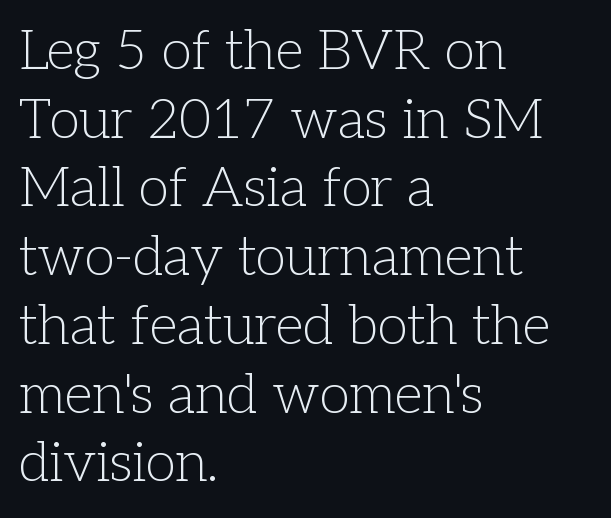
{"serif": "yes", "italic": "no", "bold": "no", "weight": "light", "width": "normal", "stroke_contrast": "low", "x_height": "medium", "monospaced": "no", "underline": "no", "align": "left", "line_spacing": "normal", "line_spacing_ratio": 1.25, "letter_spacing": "normal", "letter_spacing_em": 0.0, "glyph_px": 55}
